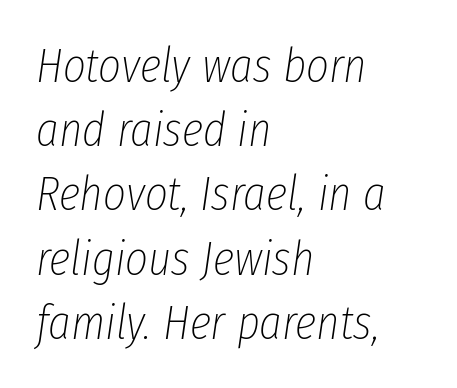
These lines sit exactly where default settings would place them. This rendering uses left alignment, leaving the right contour irregular. Nobody drew a line under any word here. Spacing verdict: proportional, widths tailored to each character. No chunkiness to these letters — they're not bold.
